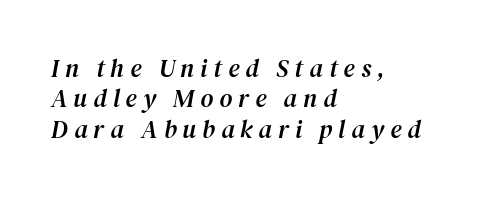
The image shows 25 px text type, italic (leaning right); set left-aligned, line spacing 1.22x, unusually wide letter spacing (+0.24 em), not underlined.
